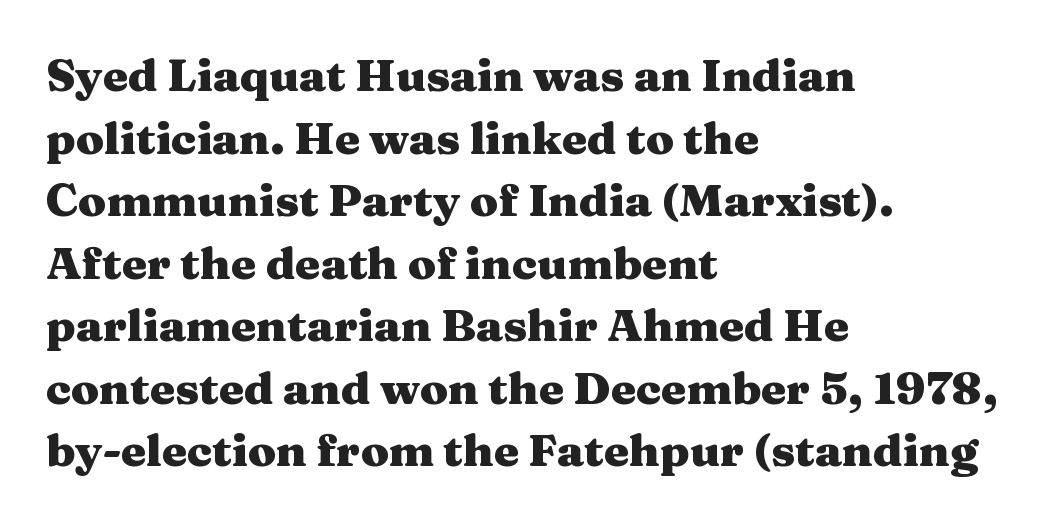
{"serif": "yes", "italic": "no", "bold": "yes", "weight": "heavy", "width": "wide", "stroke_contrast": "medium", "x_height": "medium", "monospaced": "no", "underline": "no", "align": "left", "line_spacing": "normal", "line_spacing_ratio": 1.39, "letter_spacing": "normal", "letter_spacing_em": 0.0, "glyph_px": 45}
